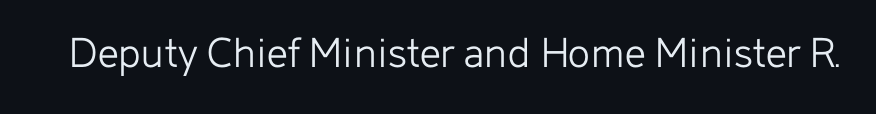
Q: Is the text bold? A: No.
Q: Is the text italic (slanted)? A: No, it is upright.
Q: Is the typeface a serif or a sans-serif typeface? A: Sans-serif.
Q: Is the text underlined? A: No.
Q: Is the spacing between letters normal or unusually wide? A: Normal.
Q: Width (condensed, normal, or wide)? A: Normal.
Q: Stroke contrast? A: Low.
Q: x-height? A: Medium.
Q: Monospaced? A: No.
